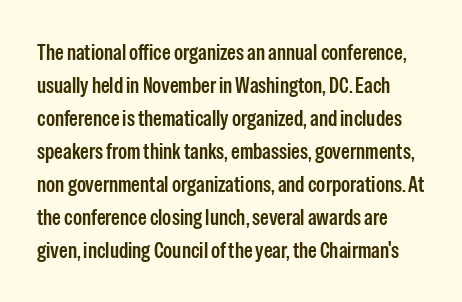
{"italic": "no", "underline": "no", "line_spacing": "normal", "line_spacing_ratio": 1.5, "letter_spacing": "normal", "letter_spacing_em": 0.0, "glyph_px": 22}
